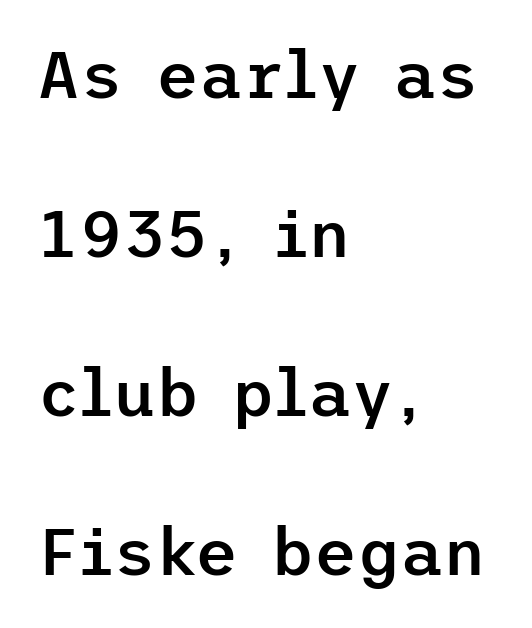
{"serif": "no", "italic": "no", "bold": "semi", "weight": "semibold", "width": "normal", "stroke_contrast": "low", "x_height": "medium", "underline": "no", "align": "left", "line_spacing": "loose", "line_spacing_ratio": 2.41, "letter_spacing": "normal", "letter_spacing_em": 0.0, "glyph_px": 66}
